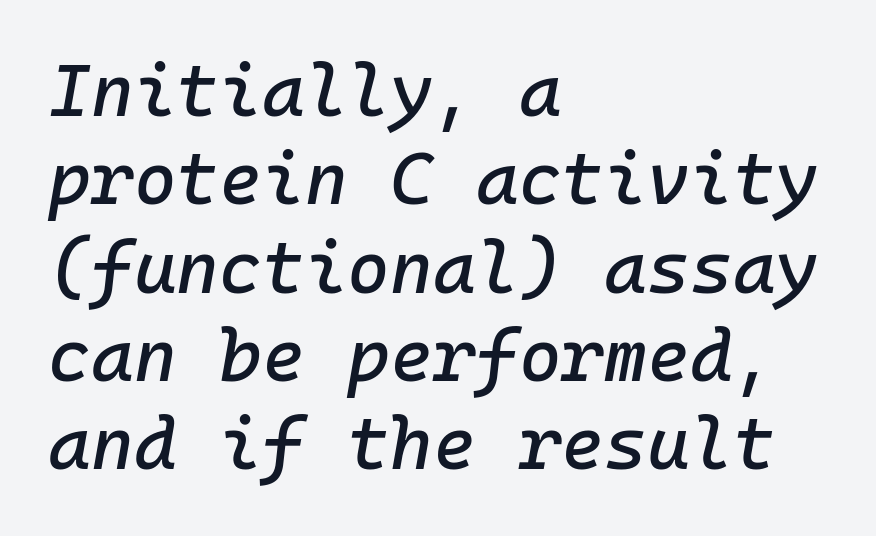
Looking at the ascenders, they clearly lean. The tracking reads as untouched default to a designer's eye. The space directly below the letters is spotless. Fixed-width glyphs throughout — classic coding-font behaviour. The rendering anchors every line to the left-hand side.
